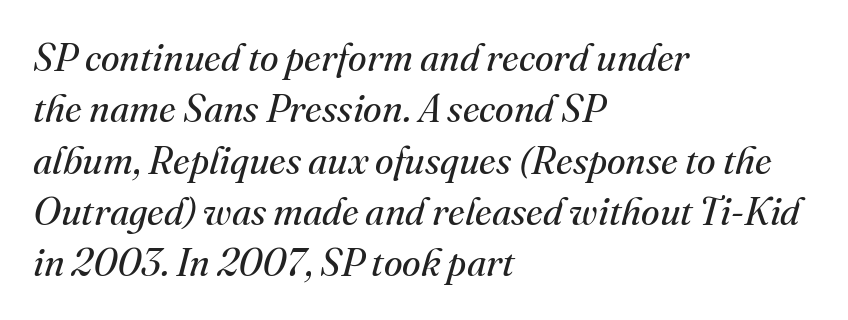
{"serif": "yes", "italic": "yes", "lean": "right", "slant_degrees": 16, "bold": "no", "weight": "regular", "width": "normal", "stroke_contrast": "medium", "x_height": "small", "monospaced": "no", "underline": "no", "align": "left", "line_spacing": "normal", "line_spacing_ratio": 1.35, "letter_spacing": "normal", "letter_spacing_em": 0.0, "glyph_px": 38}
